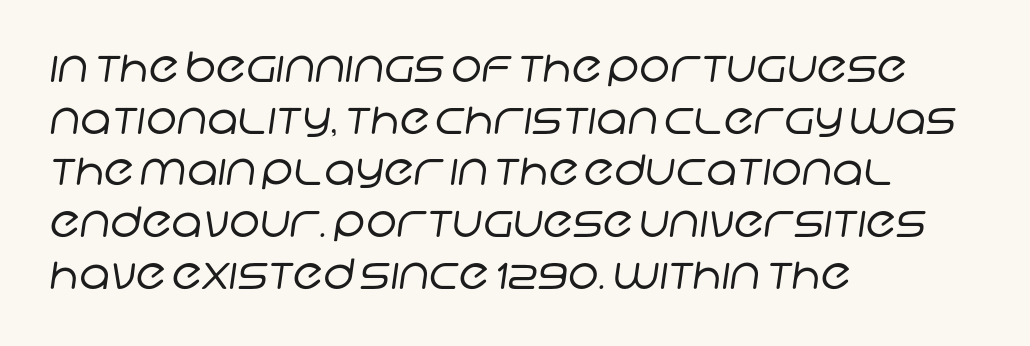
{"serif": "no", "bold": "no", "weight": "regular", "width": "normal", "stroke_contrast": "low", "x_height": "large", "monospaced": "no", "underline": "no", "align": "left", "line_spacing_ratio": 1.23, "letter_spacing": "normal", "letter_spacing_em": 0.0, "glyph_px": 42}
